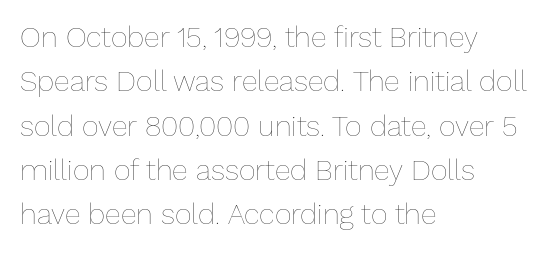
{"italic": "no", "bold": "no", "weight": "thin", "width": "normal", "stroke_contrast": "low", "x_height": "medium", "monospaced": "no", "underline": "no", "align": "left", "line_spacing": "normal", "line_spacing_ratio": 1.53, "letter_spacing": "normal", "letter_spacing_em": 0.0, "glyph_px": 29}
